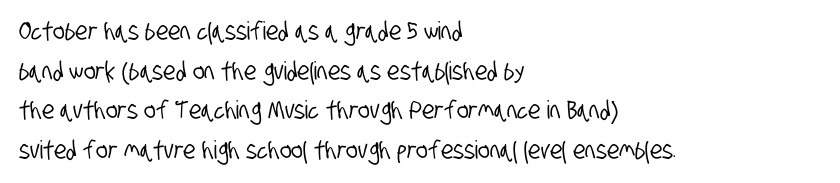
Q: Is the text underlined? A: No.
Q: How is the paragraph aligned? A: Left-aligned.
Q: Is the spacing between letters normal or unusually wide? A: Normal.
Q: Is the spacing between lines tight, normal or loose? A: Normal.
